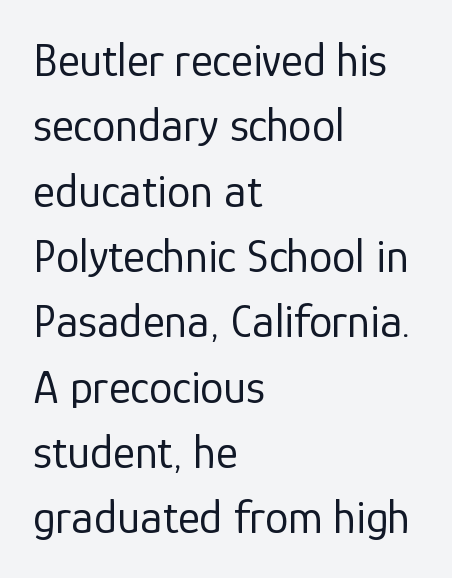
Clear beneath every line of the passage. You can tell it's not italic because the verticals are truly vertical. Does the type have serifs? No, each stem ends abruptly. Vertical spacing — default. Note the varied advance widths — an 'i' is clearly narrower than an 'm'. A student would call this left alignment; a typographer would say flush left, rag right.
